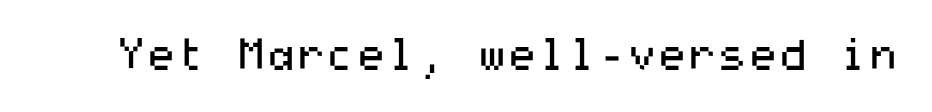
The designer went with a sans here, leaving each stem footless. Only glyphs here, with clear space below each row. These lines keep a tight, regular rhythm from letter to letter. No letter is thick-stroked: the sample isn't bold.
